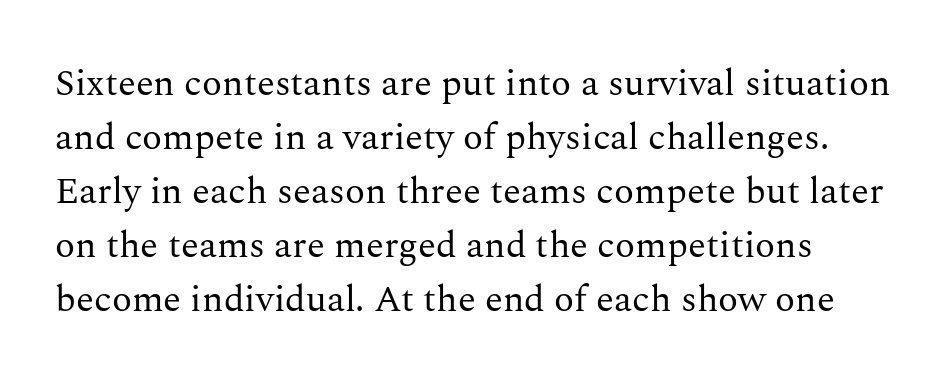
A typesetter would call this proportional, since set widths differ per character. Unmarked baselines from the first word to the last. The passage shown has conventional tracking throughout. Tall strokes in this sample are plumb rather than angled. Reading down the column, the eye jumps a familiar distance to each next line.
